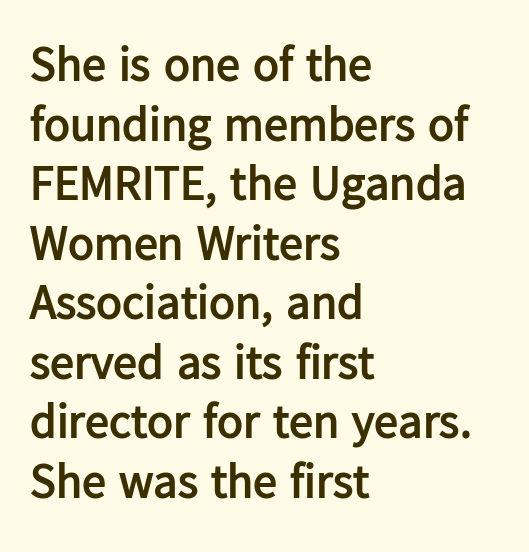
Q: Is the text bold? A: Yes.
Q: Is the text italic (slanted)? A: No, it is upright.
Q: Is the typeface a serif or a sans-serif typeface? A: Sans-serif.
Q: Is the text underlined? A: No.
Q: How is the paragraph aligned? A: Left-aligned.
Q: Is the spacing between letters normal or unusually wide? A: Normal.
Q: Width (condensed, normal, or wide)? A: Normal.
Q: Stroke contrast? A: Low.
Q: x-height? A: Medium.
Q: Monospaced? A: No.
